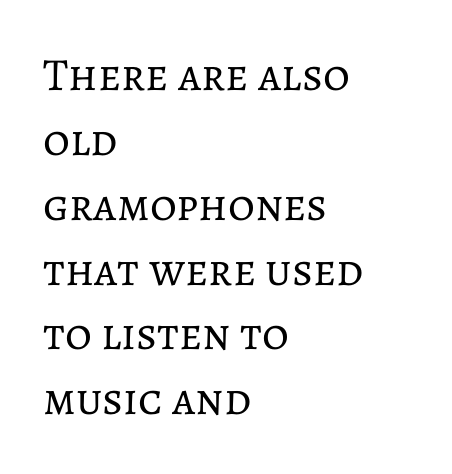
Q: Is the text bold? A: No.
Q: Is the text italic (slanted)? A: No, it is upright.
Q: Is the text underlined? A: No.
Q: How is the paragraph aligned? A: Left-aligned.
Q: Is the spacing between letters normal or unusually wide? A: Normal.
Q: Is the spacing between lines tight, normal or loose? A: Normal.
Q: Width (condensed, normal, or wide)? A: Normal.
Q: Stroke contrast? A: Low.
Q: x-height? A: Medium.
Q: Monospaced? A: No.
